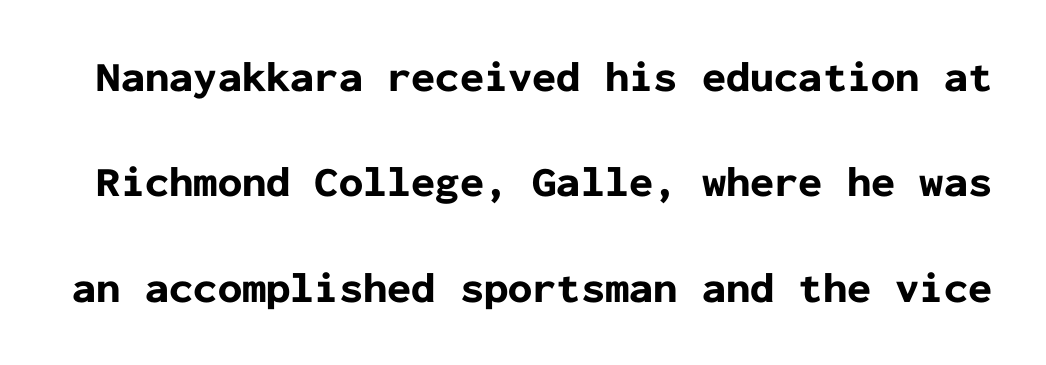
Upright lettering throughout. Every character here occupies the same horizontal width, giving the sample a typewriter-like rhythm. Descender tails drop into unmarked territory. To sum up the face: it is a sans, with no serifs. Inter-character spacing is left at the font's built-in metrics.
